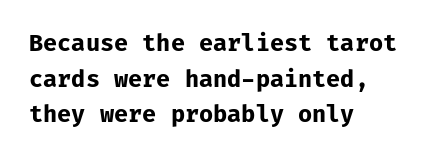
{"italic": "no", "bold": "yes", "underline": "no", "align": "left", "line_spacing": "normal", "line_spacing_ratio": 1.55, "letter_spacing": "normal", "letter_spacing_em": 0.0, "glyph_px": 23}
